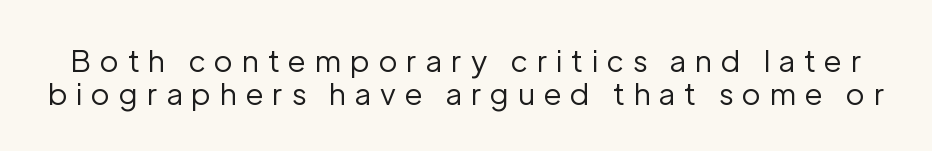
Do the characters align in a grid? No, the font is proportional. Is the letter spacing exaggerated? Yes — the characters are pushed far apart. Posture: upright roman. Baseline-to-baseline distance is barely more than the letter height. Each row of text sits above clean, open space.
